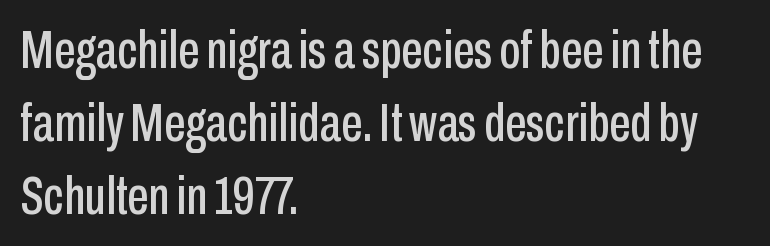
The image shows 54 px condensed sans-serif type, upright; set left-aligned, normal line spacing (1.35x), normal letter spacing, not underlined; low stroke contrast and a medium x-height.
